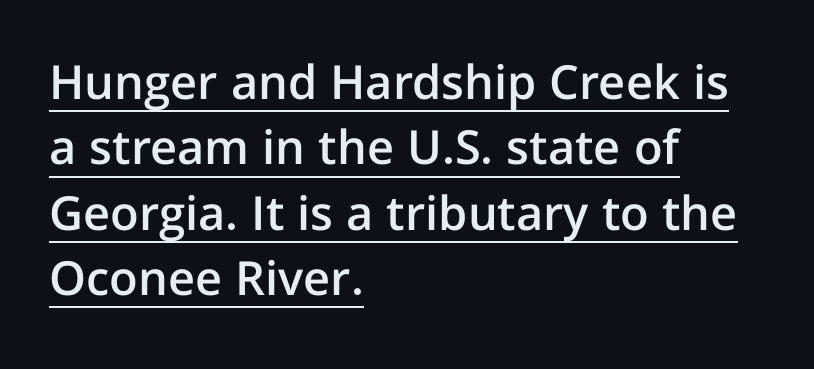
{"serif": "no", "italic": "no", "bold": "semi", "weight": "semibold", "width": "normal", "stroke_contrast": "low", "x_height": "medium", "monospaced": "no", "underline": "yes", "align": "left", "line_spacing": "normal", "line_spacing_ratio": 1.39, "letter_spacing": "normal", "letter_spacing_em": 0.0, "glyph_px": 47}
